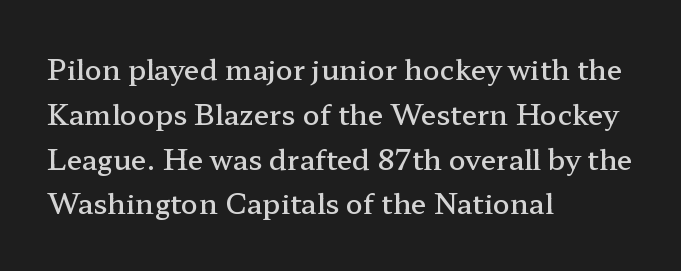
{"serif": "yes", "italic": "no", "bold": "semi", "weight": "semibold", "width": "wide", "stroke_contrast": "low", "x_height": "medium", "monospaced": "no", "underline": "no", "align": "left", "line_spacing": "normal", "line_spacing_ratio": 1.6, "letter_spacing": "normal", "letter_spacing_em": 0.0, "glyph_px": 28}
